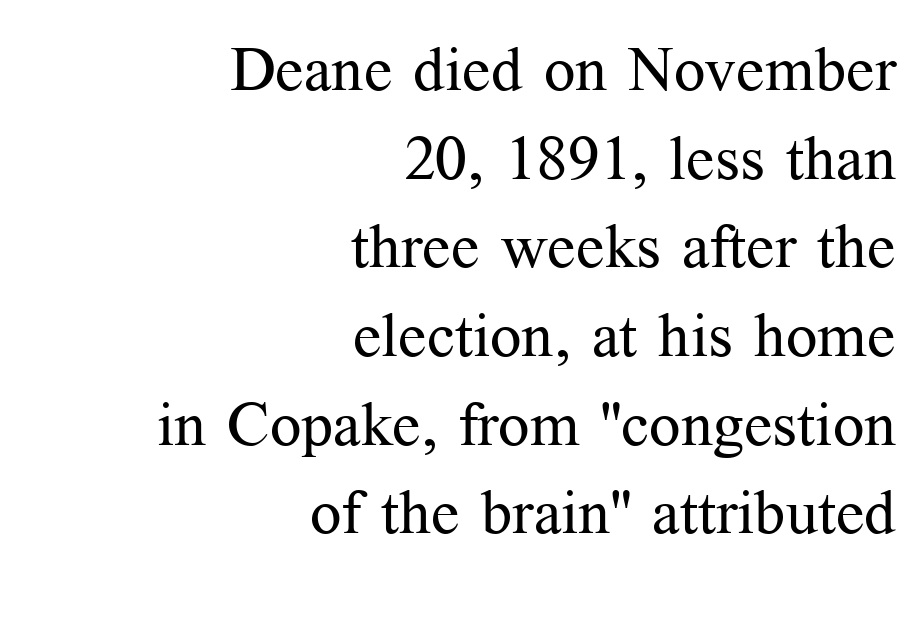
The image shows 62 px regular-weight serif type, upright; set right-aligned, normal line spacing (1.43x), normal letter spacing, not underlined; medium stroke contrast and a medium x-height.
